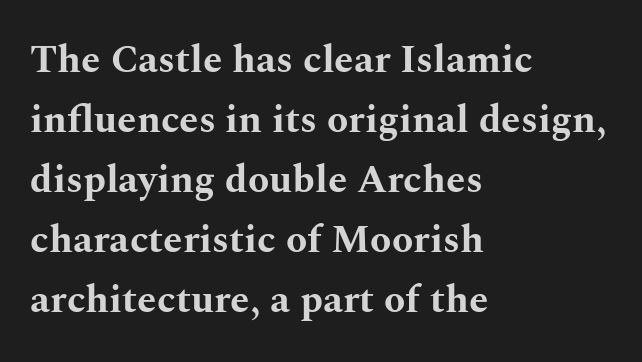
{"serif": "yes", "italic": "no", "bold": "yes", "weight": "bold", "width": "wide", "stroke_contrast": "medium", "x_height": "medium", "monospaced": "no", "underline": "no", "align": "left", "line_spacing": "normal", "line_spacing_ratio": 1.54, "letter_spacing": "normal", "letter_spacing_em": 0.0, "glyph_px": 39}
